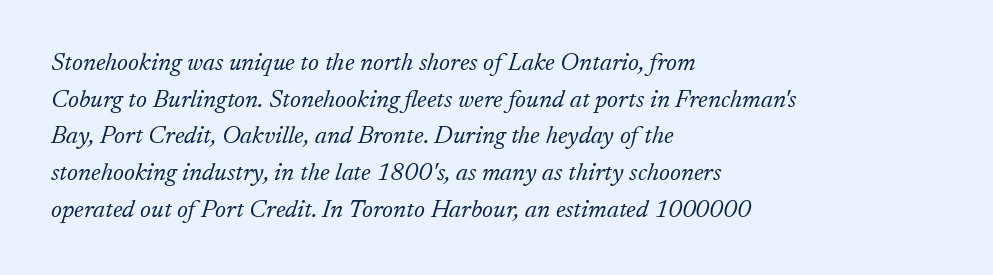
{"italic": "yes", "lean": "right", "slant_degrees": 17, "bold": "no", "underline": "no", "align": "left", "line_spacing": "normal", "line_spacing_ratio": 1.47, "letter_spacing": "normal", "letter_spacing_em": 0.0, "glyph_px": 25}
